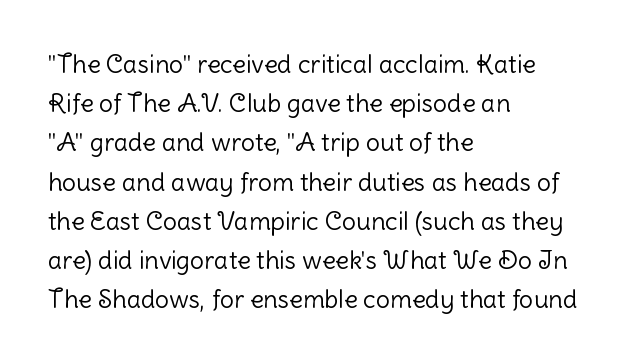
Q: Is the text bold? A: No.
Q: Is the text italic (slanted)? A: No, it is upright.
Q: Is the text underlined? A: No.
Q: How is the paragraph aligned? A: Left-aligned.
Q: Is the spacing between letters normal or unusually wide? A: Normal.
Q: Is the spacing between lines tight, normal or loose? A: Normal.
